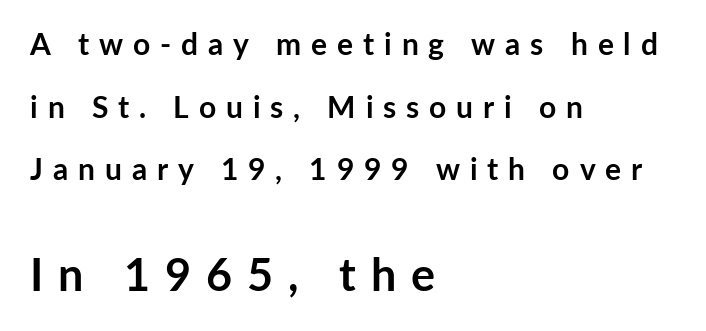
{"serif": "no", "italic": "no", "bold": "yes", "weight": "semibold", "width": "normal", "stroke_contrast": "low", "x_height": "medium", "monospaced": "no", "underline": "no", "align": "left", "line_spacing": "loose", "line_spacing_ratio": 2.09, "letter_spacing": "wide", "letter_spacing_em": 0.33, "larger_block": "second", "size_ratio": 1.5, "glyph_px": 45}
